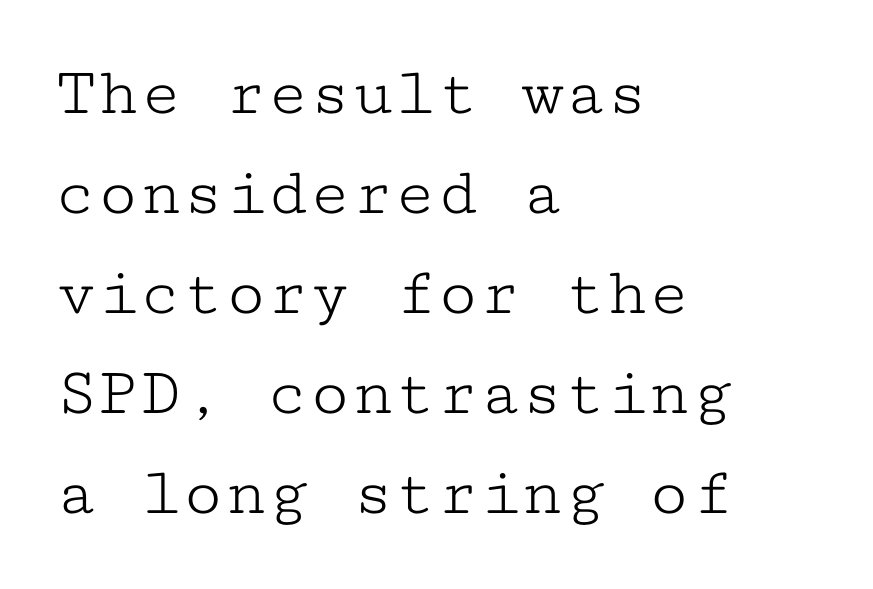
{"serif": "yes", "italic": "no", "bold": "no", "weight": "light", "width": "wide", "stroke_contrast": "low", "x_height": "medium", "monospaced": "yes", "underline": "no", "align": "left", "line_spacing": "normal", "line_spacing_ratio": 1.43, "letter_spacing": "normal", "letter_spacing_em": 0.0, "glyph_px": 70}
